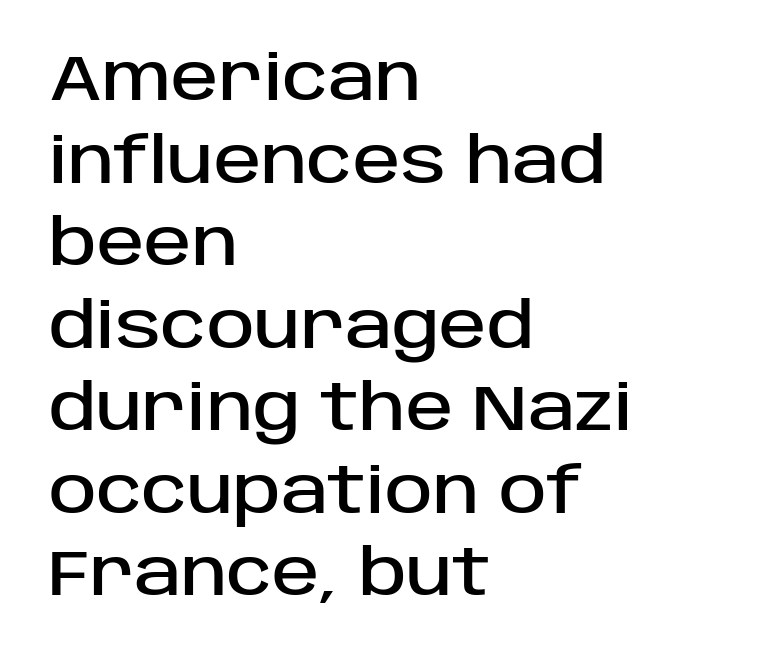
{"serif": "no", "italic": "no", "width": "normal", "stroke_contrast": "low", "x_height": "large", "monospaced": "no", "underline": "no", "align": "left", "line_spacing": "normal", "line_spacing_ratio": 1.29, "letter_spacing": "normal", "letter_spacing_em": 0.0, "glyph_px": 64}
